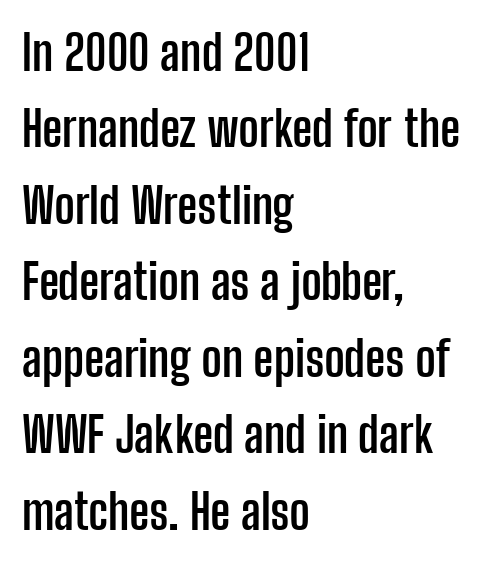
The tracking reads as untouched default to a designer's eye. These lines were composed using upright roman letters. All the whitespace from short lines collects on the right. The face used here is proportionally spaced, like ordinary book or web type.
